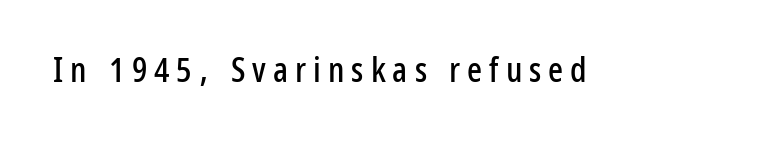
Each letter keeps its own natural width here, so spacing adapts to shape. Check the space under the baseline: it is left empty. Typographically, this falls in the sans-serif category. When letters stand straight like this, we call the style roman or upright. The horizontal fit of the characters is loose and conspicuously gappy.
